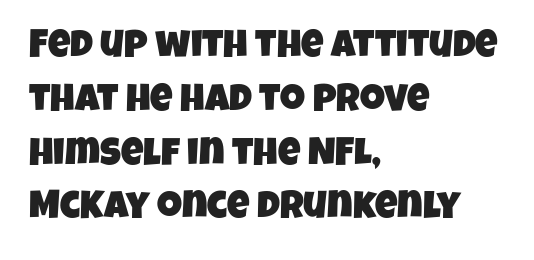
The image shows 39 px condensed sans-serif type; set left-aligned, normal line spacing (1.38x), normal letter spacing, not underlined; low stroke contrast and a large x-height.
